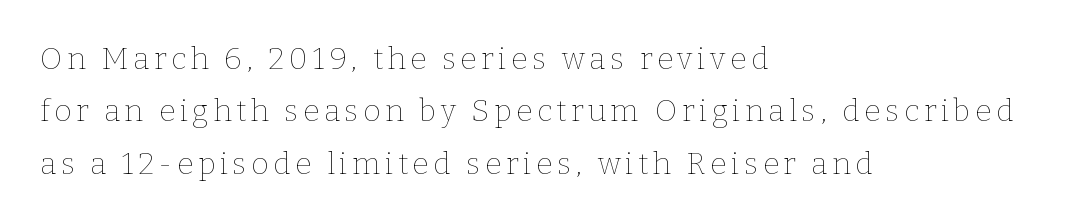
The image shows 30 px thin type, upright; set left-aligned, line spacing 1.75x, not underlined; low stroke contrast and a medium x-height.
